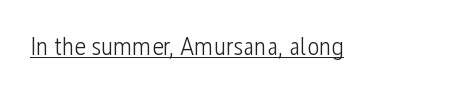
The image shows 26 px text type, upright; set normal letter spacing, underlined.
